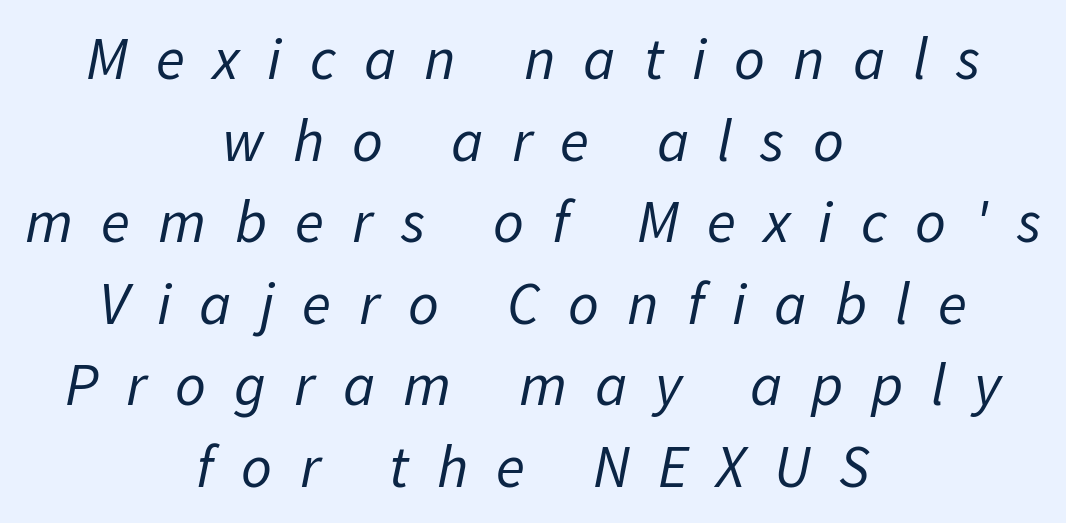
The image shows 60 px regular-weight type, italic (leaning right); set centered, normal line spacing (1.36x), unusually wide letter spacing (+0.47 em), not underlined; low stroke contrast and a medium x-height.
